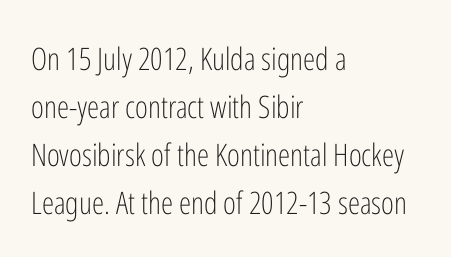
A student would call this left alignment; a typographer would say flush left, rag right. Each letter keeps its own natural width here, so spacing adapts to shape. The foot of each line stays bare and open. The typeface has the unassuming heft of standard copy or less.
